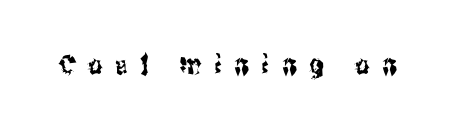
Q: Is the text italic (slanted)? A: No, it is upright.
Q: Is the text underlined? A: No.
Q: Is the spacing between letters normal or unusually wide? A: Unusually wide.
